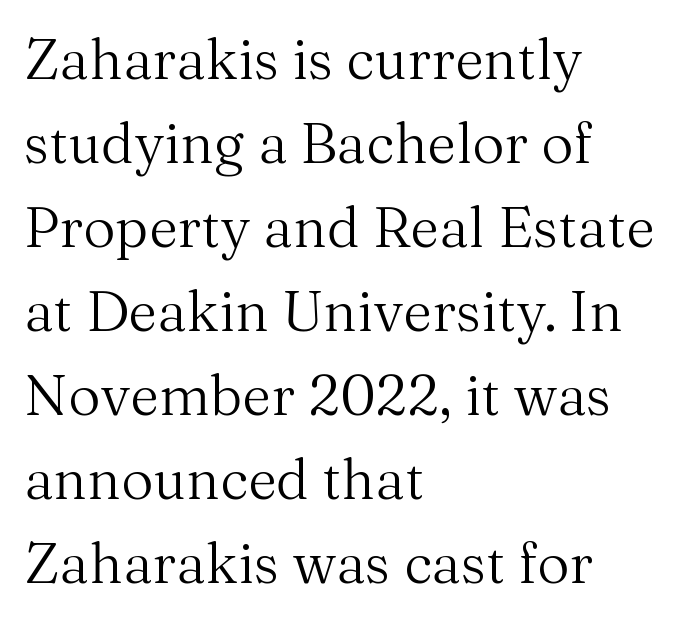
The axis of the letterforms is exactly vertical. The rows are spaced the way most documents space them. Decoration check: the copy has no underline. The designer went with a serif here, giving each stem small feet. Look at the tracking — it's just the regular setting, nothing added.
